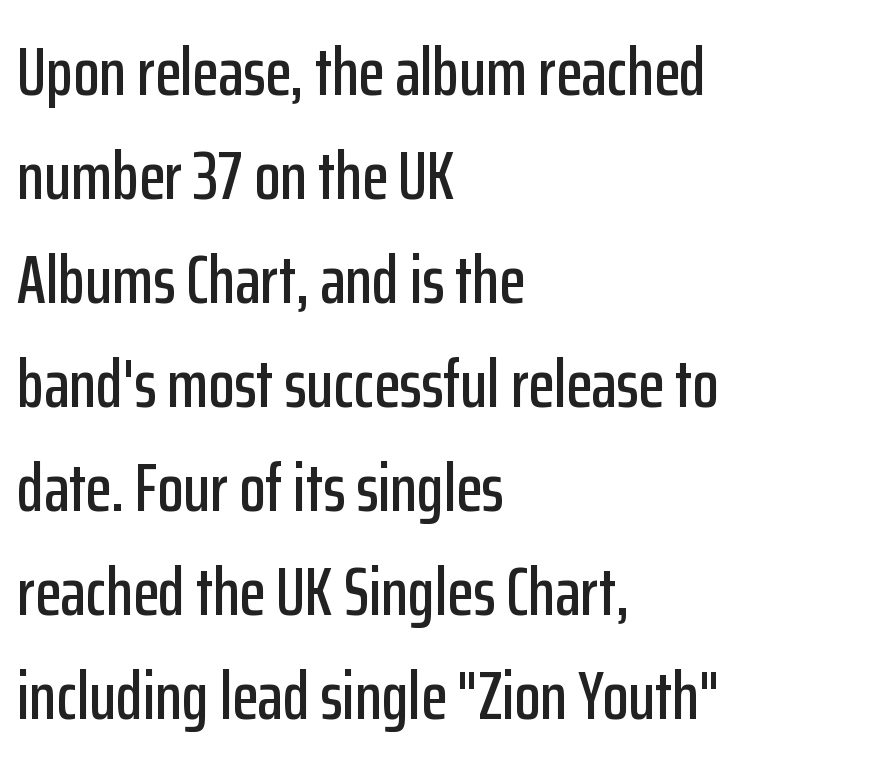
{"serif": "no", "italic": "no", "width": "condensed", "stroke_contrast": "low", "x_height": "medium", "monospaced": "no", "underline": "no", "align": "left", "line_spacing": "normal", "line_spacing_ratio": 1.53, "letter_spacing": "normal", "letter_spacing_em": 0.0, "glyph_px": 68}
